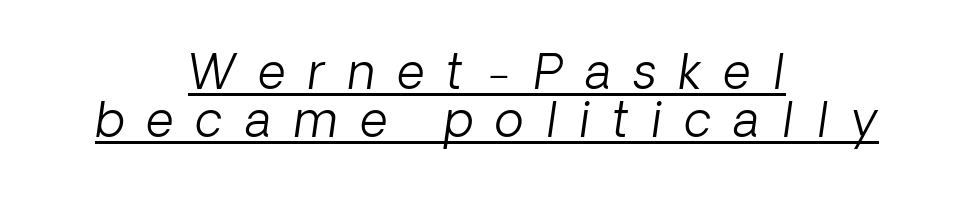
{"serif": "no", "bold": "no", "weight": "light", "width": "normal", "stroke_contrast": "low", "x_height": "medium", "monospaced": "no", "underline": "yes", "align": "center", "line_spacing": "tight", "line_spacing_ratio": 1.0, "letter_spacing": "wide", "letter_spacing_em": 0.47, "glyph_px": 48}
